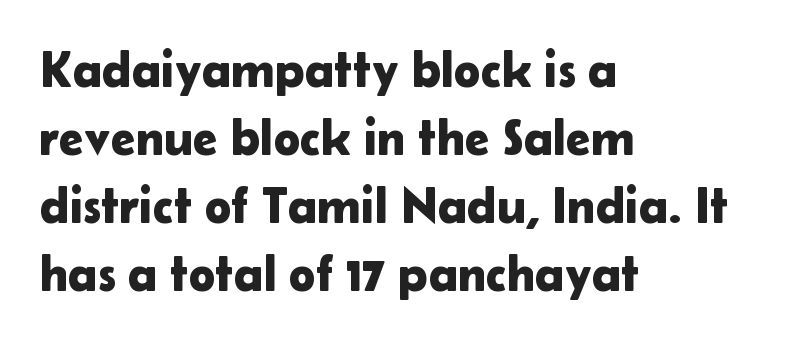
{"serif": "no", "italic": "no", "width": "normal", "stroke_contrast": "low", "x_height": "medium", "monospaced": "no", "underline": "no", "align": "left", "line_spacing": "normal", "line_spacing_ratio": 1.36, "letter_spacing": "normal", "letter_spacing_em": 0.0, "glyph_px": 50}
